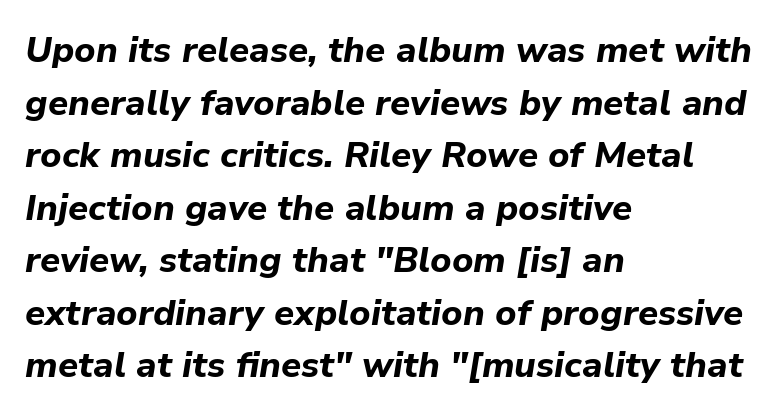
{"italic": "yes", "lean": "right", "slant_degrees": 9, "bold": "yes", "weight": "bold", "width": "normal", "stroke_contrast": "low", "x_height": "medium", "monospaced": "no", "underline": "no", "align": "left", "line_spacing": "normal", "line_spacing_ratio": 1.46, "letter_spacing": "normal", "letter_spacing_em": 0.0, "glyph_px": 36}
